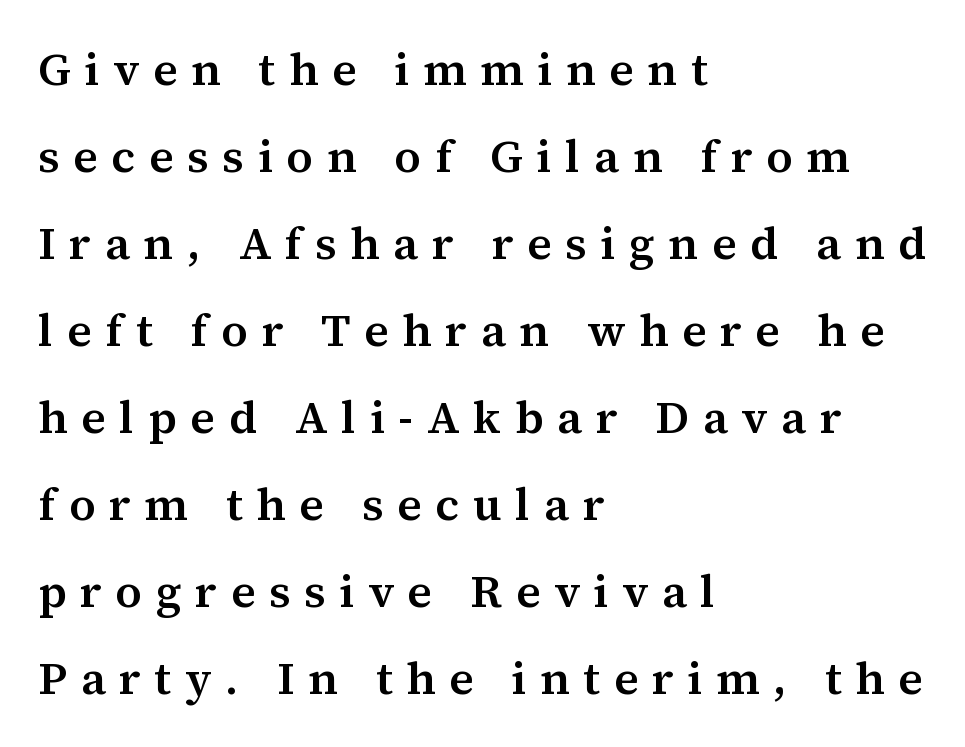
{"serif": "yes", "italic": "no", "bold": "semi", "weight": "semibold", "width": "normal", "stroke_contrast": "medium", "x_height": "medium", "monospaced": "no", "underline": "no", "align": "left", "line_spacing_ratio": 1.89, "letter_spacing": "wide", "letter_spacing_em": 0.3, "glyph_px": 46}
